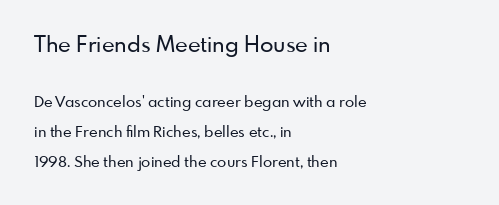
Q: Is the text italic (slanted)? A: No, it is upright.
Q: Is the text underlined? A: No.
Q: How is the paragraph aligned? A: Left-aligned.
Q: Is the spacing between letters normal or unusually wide? A: Normal.
Q: Is the spacing between lines tight, normal or loose? A: Loose.
Q: Which block of text is set in a larger size, the first (top) or the second (bottom)? A: The first (top) one.
